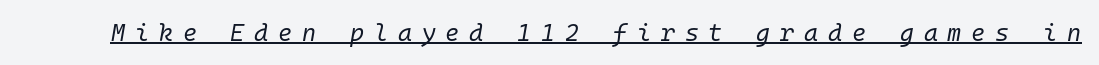
Quick note: italic. Stem width sits at or under what a default text font uses. Observe the wide spacing: letters keep a clear distance from each other. Descenders here cross a horizontal rule under the line.
